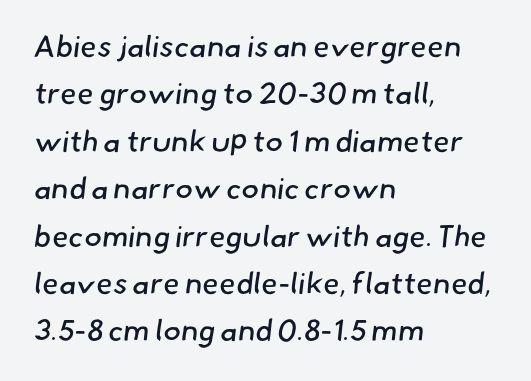
Q: Is the text bold? A: No.
Q: Is the typeface a serif or a sans-serif typeface? A: Sans-serif.
Q: Is the text underlined? A: No.
Q: How is the paragraph aligned? A: Left-aligned.
Q: Is the spacing between letters normal or unusually wide? A: Normal.
Q: Is the spacing between lines tight, normal or loose? A: Normal.
Q: Width (condensed, normal, or wide)? A: Normal.
Q: Stroke contrast? A: Low.
Q: x-height? A: Small.
Q: Monospaced? A: No.
